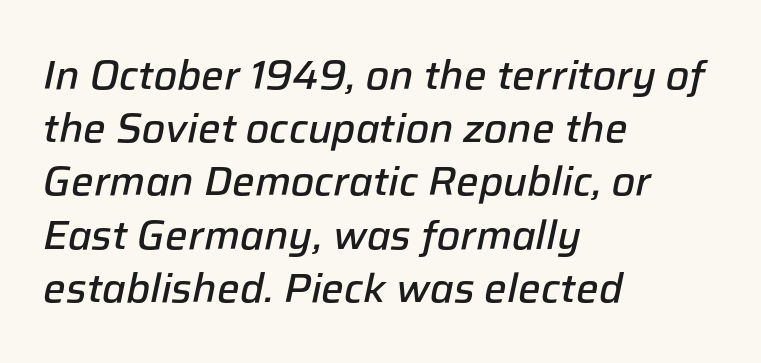
Q: Is the text bold? A: Semi-bold.
Q: Is the text italic (slanted)? A: Yes, it leans right by about 12 degrees.
Q: Is the text underlined? A: No.
Q: How is the paragraph aligned? A: Left-aligned.
Q: Is the spacing between letters normal or unusually wide? A: Normal.
Q: Is the spacing between lines tight, normal or loose? A: Normal.
Q: Width (condensed, normal, or wide)? A: Normal.
Q: Stroke contrast? A: Low.
Q: x-height? A: Medium.
Q: Monospaced? A: No.
